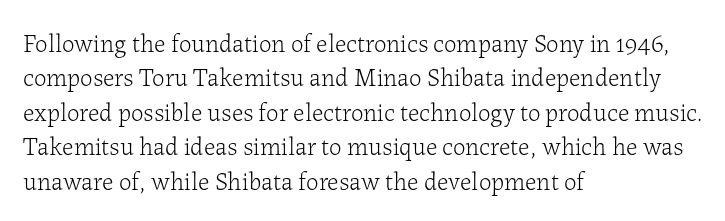
{"italic": "no", "bold": "no", "underline": "no", "align": "left", "line_spacing": "normal", "line_spacing_ratio": 1.38, "letter_spacing": "normal", "letter_spacing_em": 0.0, "glyph_px": 25}
